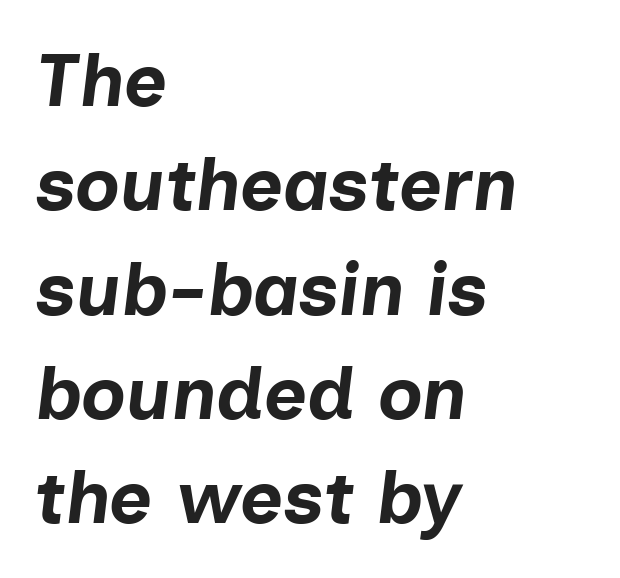
Q: Is the text bold? A: Yes.
Q: Is the text italic (slanted)? A: Yes, it leans right by about 7 degrees.
Q: Is the text underlined? A: No.
Q: How is the paragraph aligned? A: Left-aligned.
Q: Is the spacing between letters normal or unusually wide? A: Normal.
Q: Is the spacing between lines tight, normal or loose? A: Normal.
Q: Width (condensed, normal, or wide)? A: Normal.
Q: Stroke contrast? A: Low.
Q: x-height? A: Medium.
Q: Monospaced? A: No.
